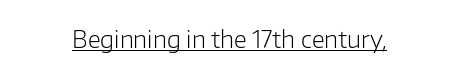
Underlined type. When letters stand straight like this, we call the style roman or upright. The line texture is even and compact thanks to regular tracking. The strokes carry an ordinary text weight at most.
